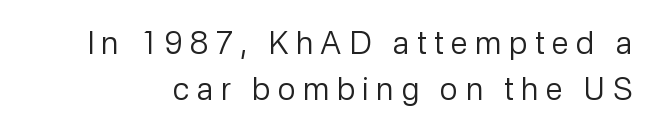
The image shows 31 px regular-weight sans-serif type, upright; set normal line spacing (1.47x), unusually wide letter spacing (+0.24 em), not underlined; low stroke contrast and a medium x-height.
